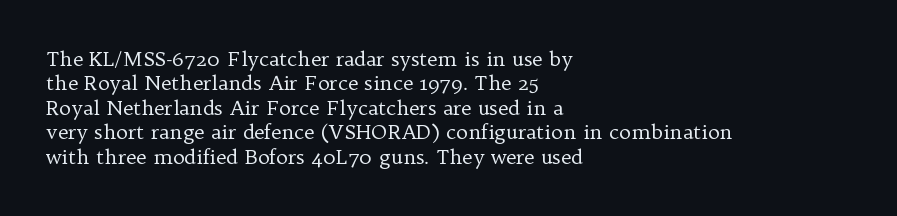
{"italic": "no", "bold": "no", "underline": "no", "align": "left", "line_spacing_ratio": 1.22, "letter_spacing": "normal", "letter_spacing_em": 0.0, "glyph_px": 20}
